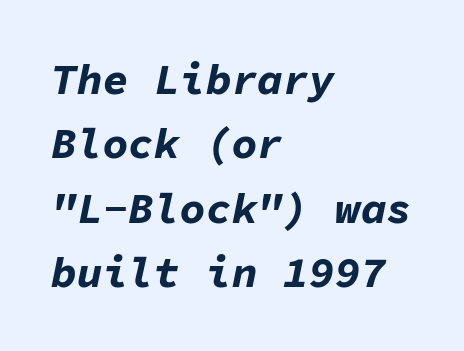
The rendering uses typewriter-style spacing with identical character cells. The horizontal fit of the characters is conventional and even. The passage is arranged the way most books set body copy — flush left. Chunky letters — that's bold for sure. Decoration check: the copy has no underline.
